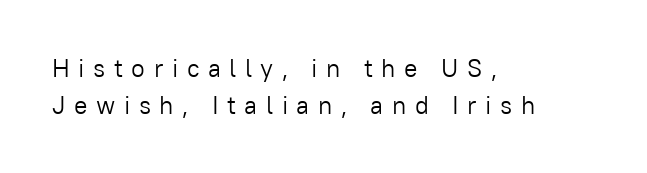
The weight would be labelled regular, book, light, or lighter still. Rendered with straight, roman letterforms. Evenly set lines give the paragraph a standard silhouette. Where is the straight margin? On the left. Observe the wide spacing: letters keep a clear distance from each other. The strip under each line holds only bare page.
